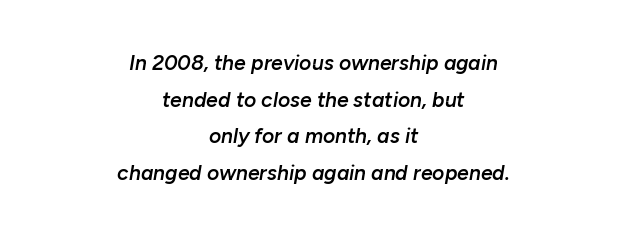
The image shows 21 px text type, italic (leaning right); set centered, line spacing 1.75x, normal letter spacing, not underlined.
